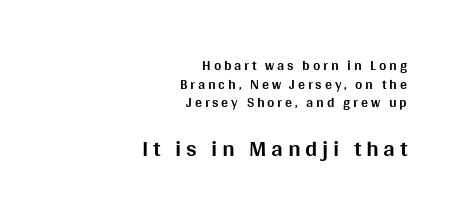
The image shows 23 px bold type, upright; set right-aligned, normal line spacing (1.33x), unusually wide letter spacing (+0.2 em), not underlined; the second (bottom) block is 1.64x larger.
